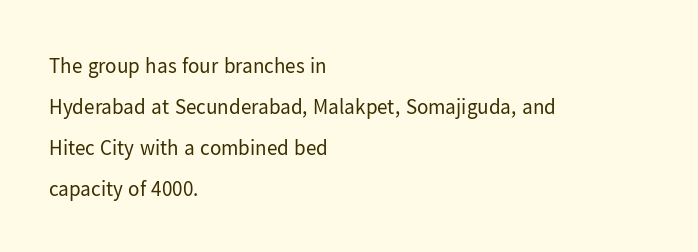
Left-aligned paragraph, ragged on the right. The line texture is even and compact thanks to regular tracking. These glyphs show unthickened strokes, regular width or finer. Nobody drew a line under any word here.
